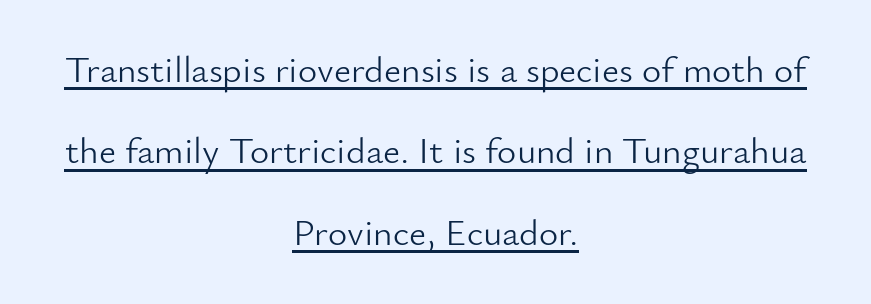
The image shows 37 px light sans-serif type, upright; set centered, loose line spacing (2.2x), normal letter spacing, underlined; low stroke contrast and a small x-height.
